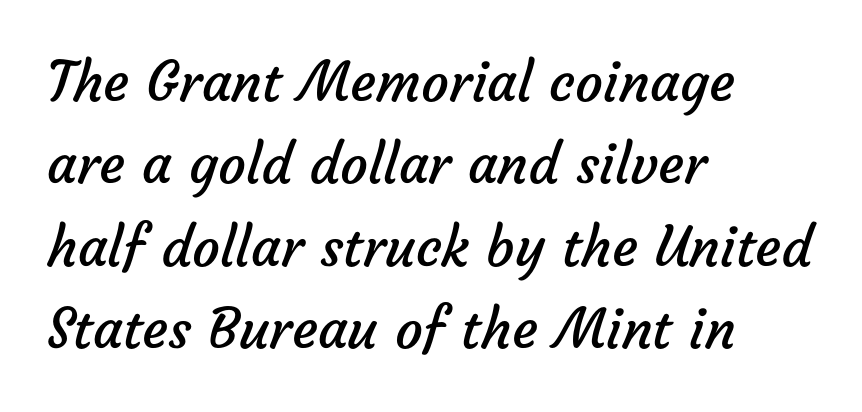
Unmarked baselines from the first word to the last. Honestly, the letter spacing is just normal — you wouldn't notice it. Vertical stems look standard width or narrower in stroke. If you measured baseline to baseline, you'd find a middling distance.
